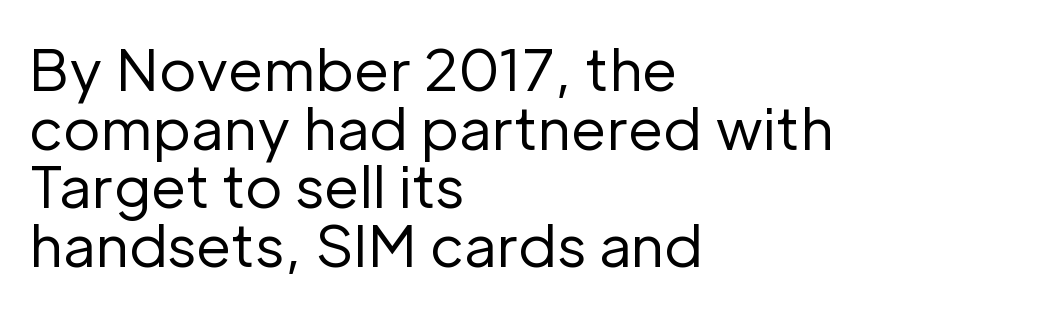
Alignment: flush left. This sample uses a sans-serif face. The gaps between neighbouring characters are ordinary and unremarkable. Decoration check: the copy has no underline.
